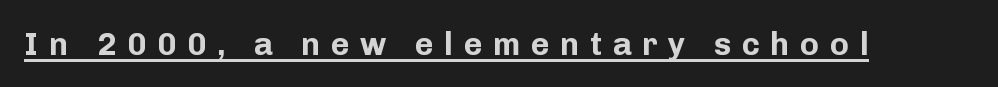
Q: Is the text bold? A: Yes.
Q: Is the text italic (slanted)? A: No, it is upright.
Q: Is the typeface a serif or a sans-serif typeface? A: Sans-serif.
Q: Is the text underlined? A: Yes.
Q: Is the spacing between letters normal or unusually wide? A: Unusually wide.
Q: Width (condensed, normal, or wide)? A: Normal.
Q: Stroke contrast? A: Low.
Q: x-height? A: Medium.
Q: Monospaced? A: No.
